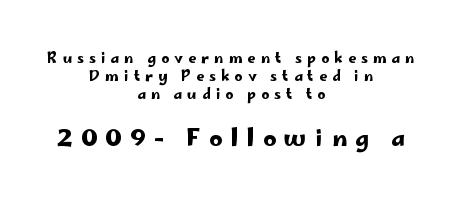
{"italic": "no", "underline": "no", "align": "center", "line_spacing": "normal", "line_spacing_ratio": 1.3, "letter_spacing": "wide", "letter_spacing_em": 0.37, "larger_block": "second", "size_ratio": 1.64, "glyph_px": 23}
